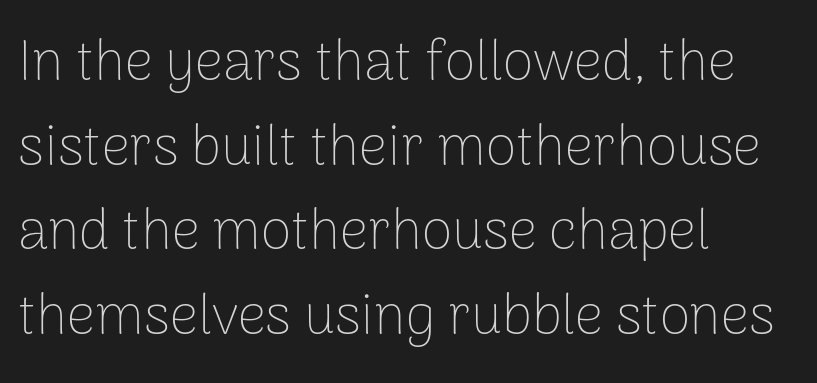
{"serif": "no", "italic": "no", "bold": "no", "weight": "thin", "width": "normal", "stroke_contrast": "low", "x_height": "medium", "monospaced": "no", "underline": "no", "align": "left", "line_spacing": "normal", "line_spacing_ratio": 1.51, "letter_spacing": "normal", "letter_spacing_em": 0.0, "glyph_px": 56}
